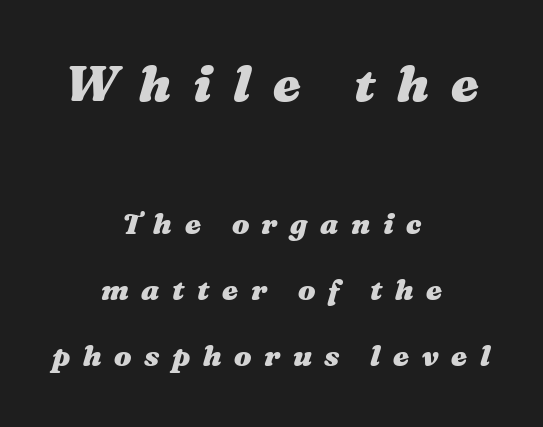
{"italic": "yes", "lean": "right", "slant_degrees": 16, "bold": "yes", "weight": "heavy", "width": "wide", "stroke_contrast": "medium", "x_height": "medium", "monospaced": "no", "underline": "no", "align": "center", "line_spacing": "loose", "line_spacing_ratio": 2.27, "letter_spacing": "wide", "letter_spacing_em": 0.43, "larger_block": "first", "size_ratio": 1.72, "glyph_px": 50}
